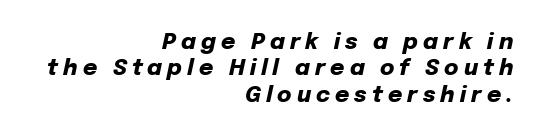
Q: Is the text bold? A: Yes.
Q: Is the text italic (slanted)? A: Yes, it leans right by about 12 degrees.
Q: Is the text underlined? A: No.
Q: How is the paragraph aligned? A: Right-aligned.
Q: Is the spacing between letters normal or unusually wide? A: Unusually wide.
